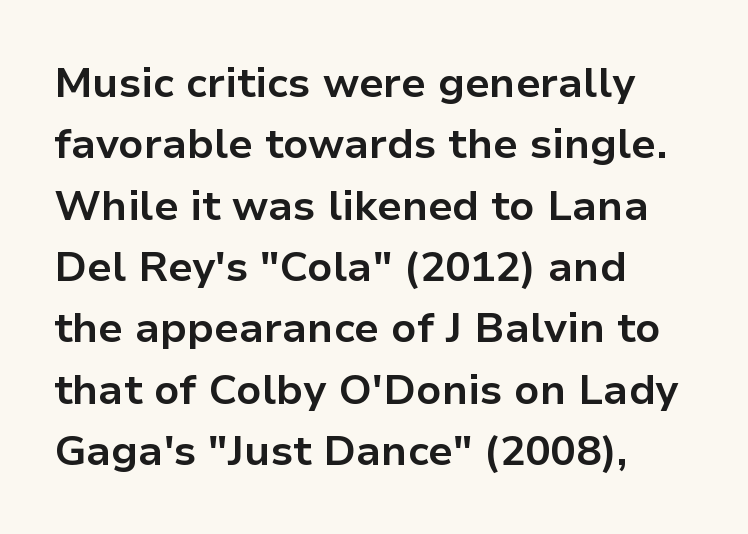
{"serif": "no", "italic": "no", "bold": "yes", "weight": "bold", "width": "normal", "stroke_contrast": "low", "x_height": "medium", "monospaced": "no", "underline": "no", "align": "left", "line_spacing": "normal", "line_spacing_ratio": 1.46, "letter_spacing": "normal", "letter_spacing_em": 0.0, "glyph_px": 42}
